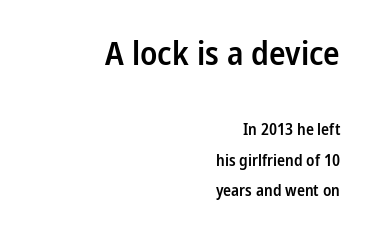
Q: Is the text bold? A: Semi-bold.
Q: Is the text italic (slanted)? A: No, it is upright.
Q: Is the typeface a serif or a sans-serif typeface? A: Sans-serif.
Q: Is the text underlined? A: No.
Q: How is the paragraph aligned? A: Right-aligned.
Q: Is the spacing between letters normal or unusually wide? A: Normal.
Q: Which block of text is set in a larger size, the first (top) or the second (bottom)? A: The first (top) one.
Q: Width (condensed, normal, or wide)? A: Condensed.
Q: Stroke contrast? A: Low.
Q: x-height? A: Medium.
Q: Monospaced? A: No.
